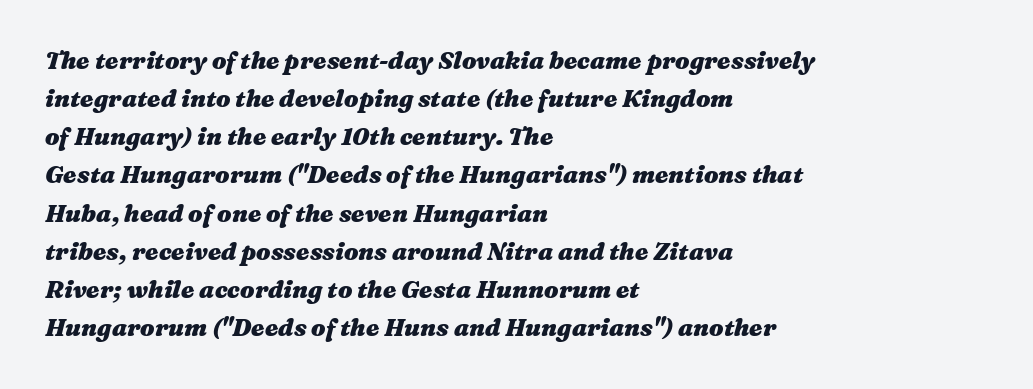
Which margin do the lines hug? The left one — the right edge is uneven. In terms of posture, this sample is oblique. Thick stems and heavy bowls — unmistakably bold. Normally led — the rows are evenly, conventionally spaced. There is no visible air inserted between adjacent glyphs.
